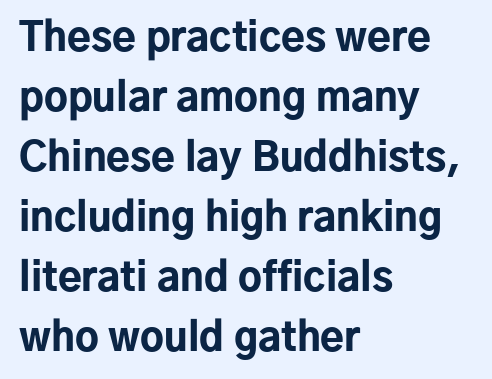
Q: Is the text bold? A: Yes.
Q: Is the text italic (slanted)? A: No, it is upright.
Q: Is the typeface a serif or a sans-serif typeface? A: Sans-serif.
Q: Is the text underlined? A: No.
Q: How is the paragraph aligned? A: Left-aligned.
Q: Is the spacing between letters normal or unusually wide? A: Normal.
Q: Is the spacing between lines tight, normal or loose? A: Normal.
Q: Width (condensed, normal, or wide)? A: Normal.
Q: Stroke contrast? A: Low.
Q: x-height? A: Medium.
Q: Monospaced? A: No.
